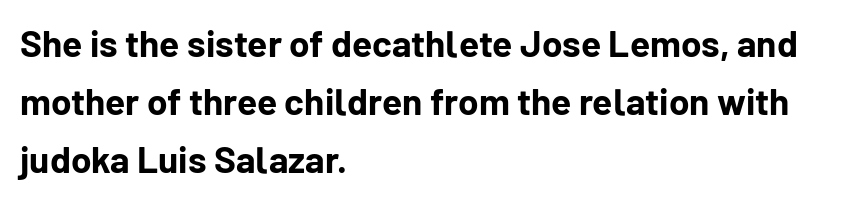
Q: Is the text bold? A: Yes.
Q: Is the text italic (slanted)? A: No, it is upright.
Q: Is the typeface a serif or a sans-serif typeface? A: Sans-serif.
Q: Is the text underlined? A: No.
Q: How is the paragraph aligned? A: Left-aligned.
Q: Is the spacing between letters normal or unusually wide? A: Normal.
Q: Is the spacing between lines tight, normal or loose? A: Normal.
Q: Width (condensed, normal, or wide)? A: Normal.
Q: Stroke contrast? A: Low.
Q: x-height? A: Medium.
Q: Monospaced? A: No.
